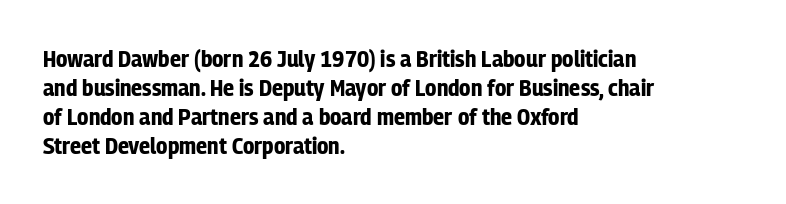
Q: Is the text bold? A: Yes.
Q: Is the text italic (slanted)? A: No, it is upright.
Q: Is the text underlined? A: No.
Q: How is the paragraph aligned? A: Left-aligned.
Q: Is the spacing between letters normal or unusually wide? A: Normal.
